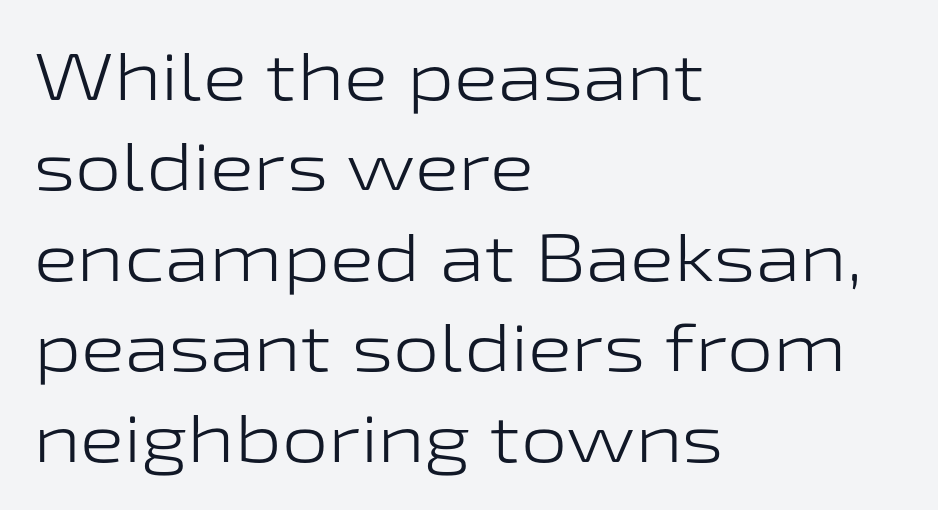
Each line starts at the same left margin while the right side varies. Nothing heavy about these letters — not bold at all. These lines are composed in type without serifs. Leading matches the norm, producing a regular column.
